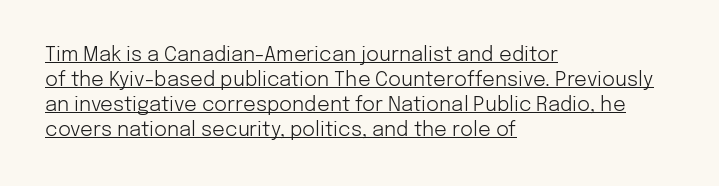
The image shows 20 px text type, upright; set left-aligned, normal line spacing (1.25x), normal letter spacing, underlined.
